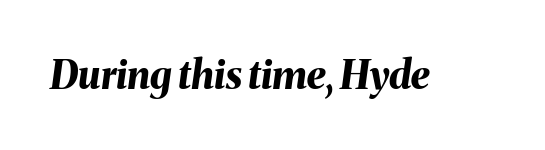
Q: Is the text bold? A: Yes.
Q: Is the text italic (slanted)? A: Yes, it leans right by about 8 degrees.
Q: Is the text underlined? A: No.
Q: Is the spacing between letters normal or unusually wide? A: Normal.
Q: Width (condensed, normal, or wide)? A: Normal.
Q: Stroke contrast? A: Medium.
Q: x-height? A: Medium.
Q: Monospaced? A: No.
